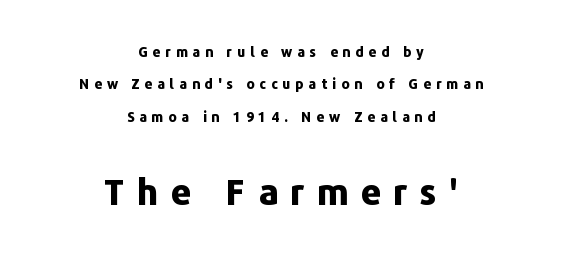
{"serif": "no", "italic": "no", "bold": "yes", "weight": "bold", "width": "normal", "stroke_contrast": "low", "x_height": "medium", "monospaced": "no", "underline": "no", "align": "center", "line_spacing": "loose", "line_spacing_ratio": 2.32, "letter_spacing": "wide", "letter_spacing_em": 0.34, "larger_block": "second", "size_ratio": 2.57, "glyph_px": 36}
